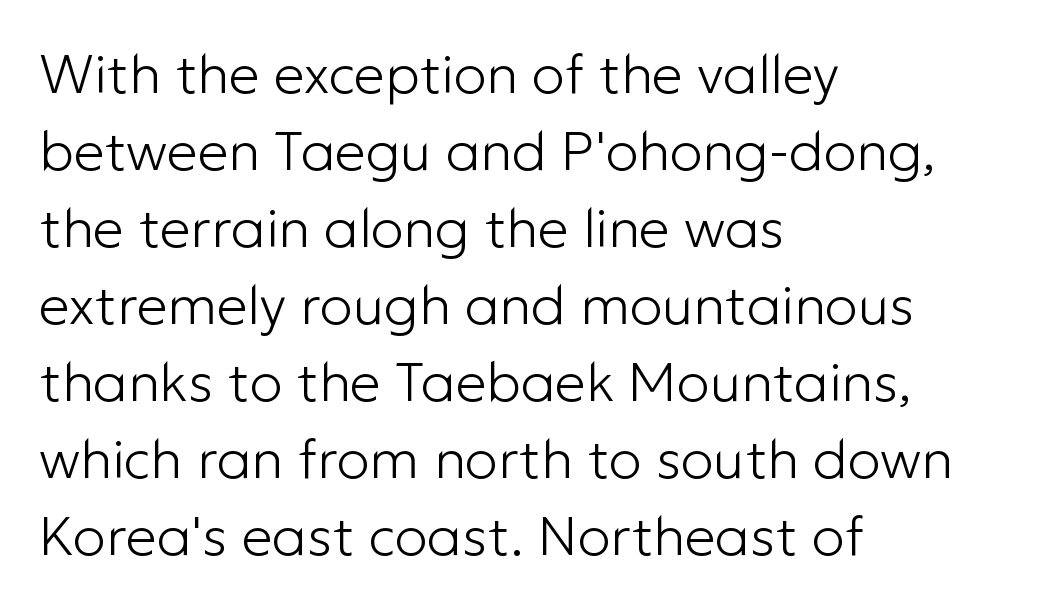
These glyphs show unthickened strokes, regular width or finer. Nothing sits at the stroke ends, so this counts as sans-serif. Honestly, the row spacing looks completely unremarkable. The type sits square on the baseline with zero lean.
